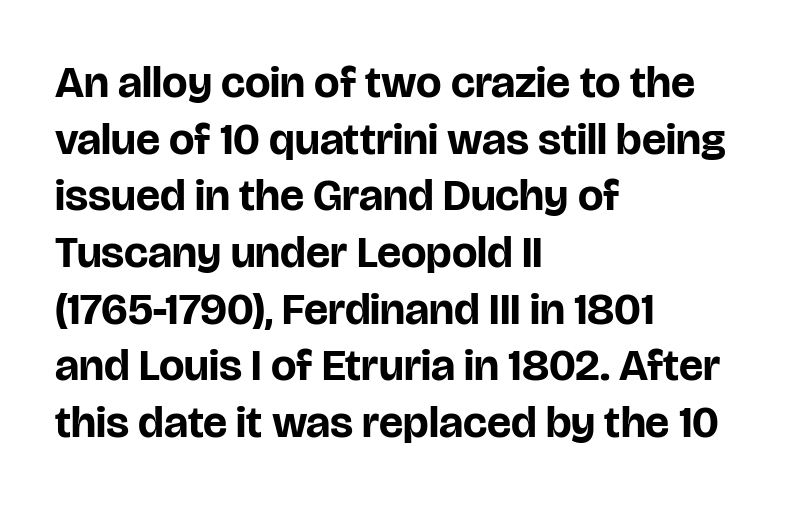
The image shows 45 px bold sans-serif type, upright; set left-aligned, normal line spacing (1.26x), normal letter spacing, not underlined; low stroke contrast and a large x-height.
